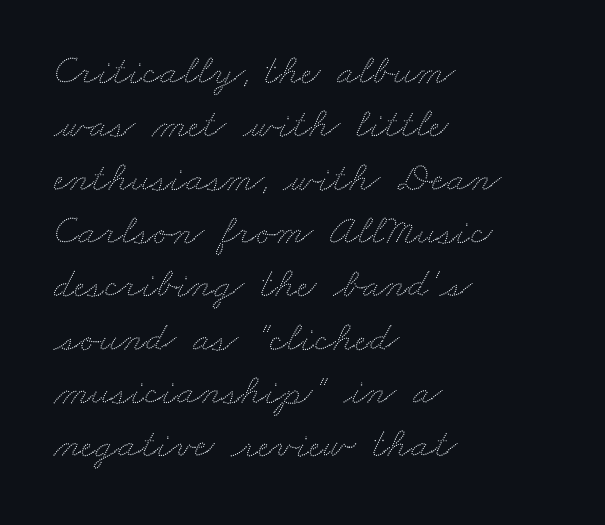
Students, note that the glyphs here touch the page at normal intervals. These lines stack with their left ends in a neat column. Underlining? Definitely not there. Is this a fixed-width face? No — the glyphs have proportional, varying widths. The block of text has a typical density, with ordinary space between rows.
